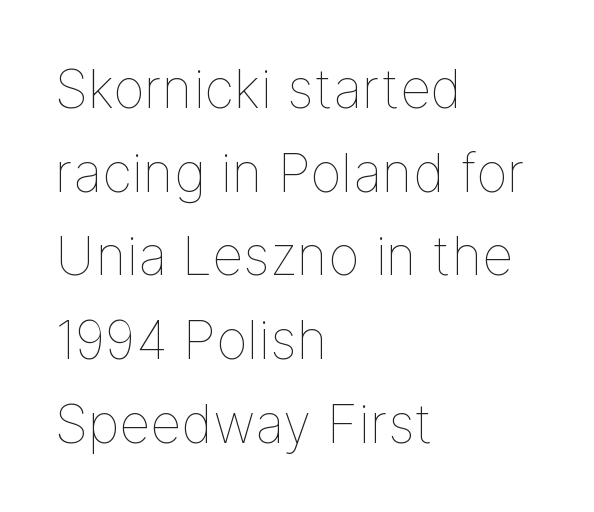
Inter-character spacing is left at the font's built-in metrics. The letters advance in unequal steps, a hallmark of proportional type. Students, observe: this is what conventionally led text looks like. Heft: none added — not bold. Check the space under the baseline: it is left empty. A classic flush-left, rag-right setting is used for this passage.
